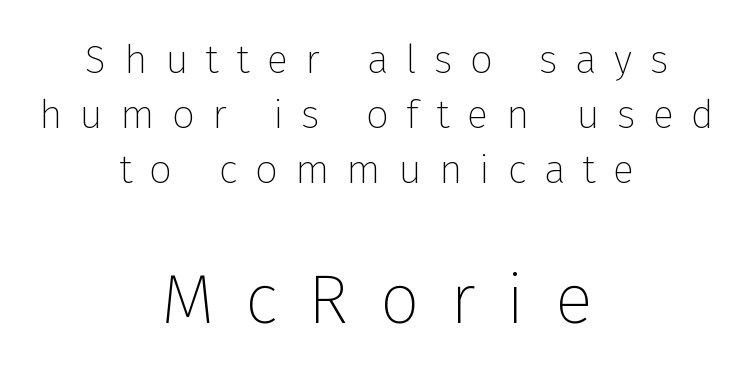
Q: Is the text bold? A: No.
Q: Is the text italic (slanted)? A: No, it is upright.
Q: Is the typeface a serif or a sans-serif typeface? A: Sans-serif.
Q: Is the text underlined? A: No.
Q: How is the paragraph aligned? A: Centered.
Q: Is the spacing between letters normal or unusually wide? A: Unusually wide.
Q: Is the spacing between lines tight, normal or loose? A: Normal.
Q: Which block of text is set in a larger size, the first (top) or the second (bottom)? A: The second (bottom) one.
Q: Width (condensed, normal, or wide)? A: Normal.
Q: Stroke contrast? A: Low.
Q: x-height? A: Medium.
Q: Monospaced? A: No.
